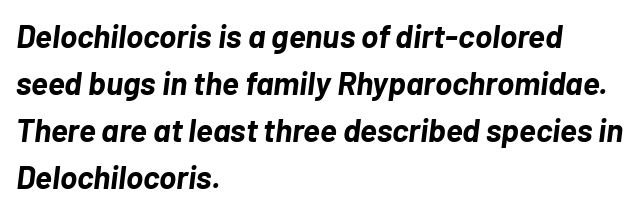
Q: Is the text bold? A: Yes.
Q: Is the text italic (slanted)? A: Yes, it leans right by about 7 degrees.
Q: Is the text underlined? A: No.
Q: How is the paragraph aligned? A: Left-aligned.
Q: Is the spacing between letters normal or unusually wide? A: Normal.
Q: Is the spacing between lines tight, normal or loose? A: Normal.
Q: Width (condensed, normal, or wide)? A: Normal.
Q: Stroke contrast? A: Low.
Q: x-height? A: Medium.
Q: Monospaced? A: No.
